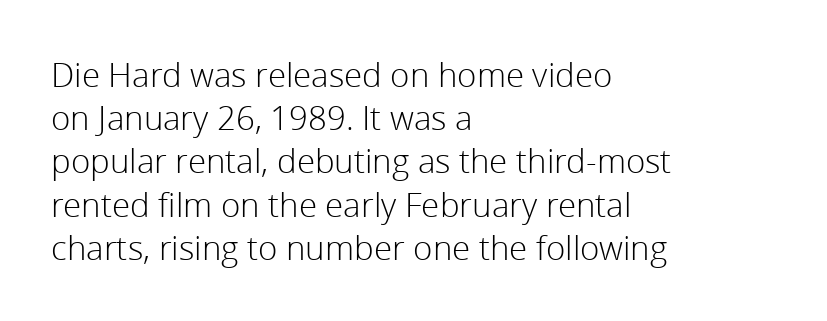
Q: Is the text bold? A: No.
Q: Is the text italic (slanted)? A: No, it is upright.
Q: Is the typeface a serif or a sans-serif typeface? A: Sans-serif.
Q: Is the text underlined? A: No.
Q: How is the paragraph aligned? A: Left-aligned.
Q: Is the spacing between letters normal or unusually wide? A: Normal.
Q: Is the spacing between lines tight, normal or loose? A: Normal.
Q: Width (condensed, normal, or wide)? A: Normal.
Q: x-height? A: Medium.
Q: Monospaced? A: No.
